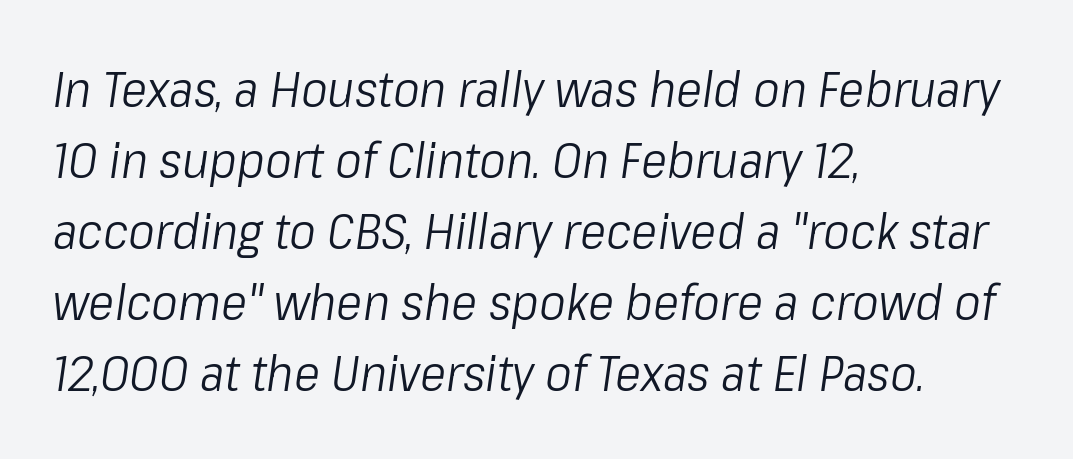
Q: Is the text bold? A: No.
Q: Is the text italic (slanted)? A: Yes, it leans right by about 8 degrees.
Q: Is the text underlined? A: No.
Q: How is the paragraph aligned? A: Left-aligned.
Q: Is the spacing between letters normal or unusually wide? A: Normal.
Q: Is the spacing between lines tight, normal or loose? A: Normal.
Q: Width (condensed, normal, or wide)? A: Condensed.
Q: Stroke contrast? A: Low.
Q: x-height? A: Medium.
Q: Monospaced? A: No.
